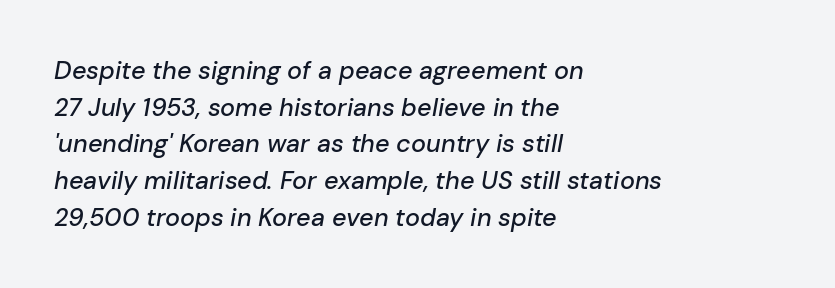
Q: Is the text italic (slanted)? A: Yes, it leans right by about 10 degrees.
Q: Is the text underlined? A: No.
Q: How is the paragraph aligned? A: Left-aligned.
Q: Is the spacing between letters normal or unusually wide? A: Normal.
Q: Is the spacing between lines tight, normal or loose? A: Normal.
